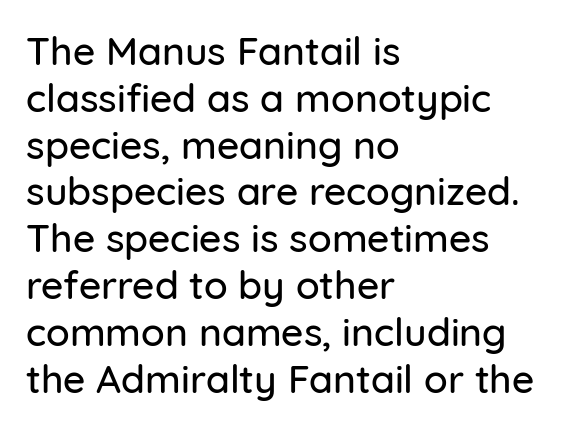
Inter-character spacing is left at the font's built-in metrics. Every character sits straight up, as roman type does. Alignment: flush left. Examine the stroke ends and you'll find no serifs. Check the space under the baseline: it is left empty.
